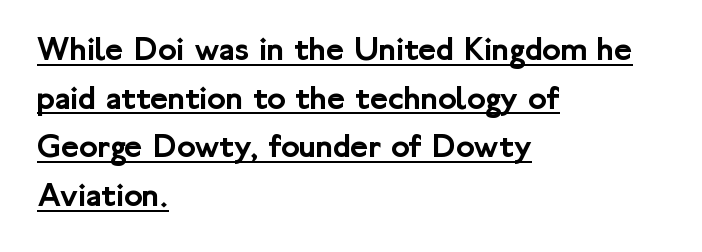
{"serif": "no", "italic": "no", "width": "normal", "stroke_contrast": "low", "x_height": "medium", "monospaced": "no", "underline": "yes", "align": "left", "line_spacing": "normal", "line_spacing_ratio": 1.43, "letter_spacing": "normal", "letter_spacing_em": 0.0, "glyph_px": 34}
